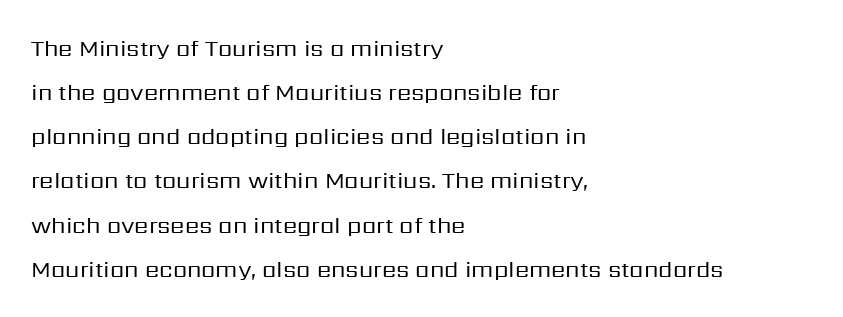
{"italic": "no", "bold": "no", "underline": "no", "align": "left", "line_spacing": "loose", "line_spacing_ratio": 1.92, "letter_spacing": "normal", "letter_spacing_em": 0.0, "glyph_px": 23}
